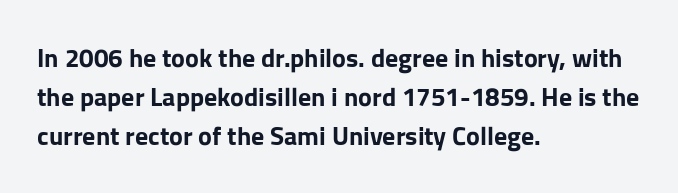
The image shows 26 px bold type, upright; set left-aligned, normal line spacing (1.5x), normal letter spacing, not underlined.
